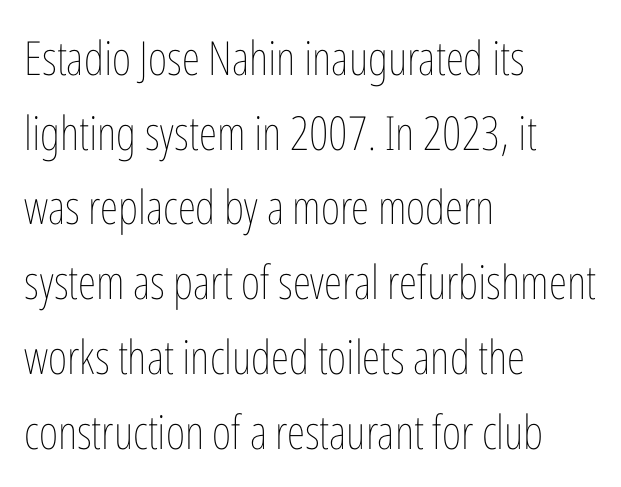
Q: Is the text bold? A: No.
Q: Is the text italic (slanted)? A: No, it is upright.
Q: Is the text underlined? A: No.
Q: How is the paragraph aligned? A: Left-aligned.
Q: Is the spacing between letters normal or unusually wide? A: Normal.
Q: Is the spacing between lines tight, normal or loose? A: Normal.
Q: Width (condensed, normal, or wide)? A: Condensed.
Q: Stroke contrast? A: Low.
Q: x-height? A: Medium.
Q: Monospaced? A: No.
